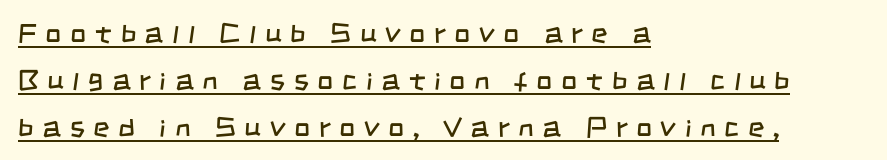
The image shows 28 px regular-weight, condensed sans-serif type; set left-aligned, normal line spacing (1.68x), unusually wide letter spacing (+0.31 em), underlined; low stroke contrast and a large x-height.
